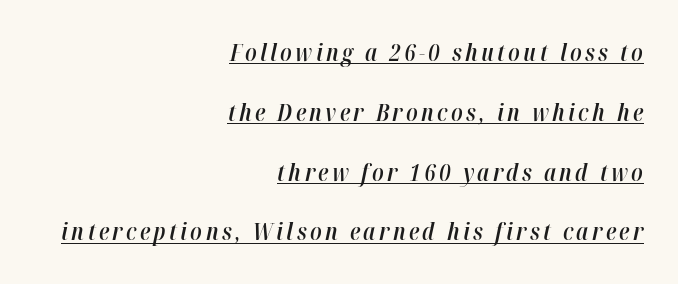
The image shows 24 px text type, italic (leaning right); set right-aligned, loose line spacing (2.49x), underlined.
